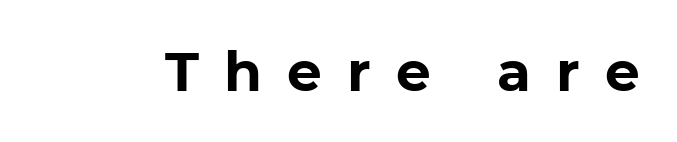
The image shows 55 px bold sans-serif type; set unusually wide letter spacing (+0.46 em), not underlined; low stroke contrast and a medium x-height.
